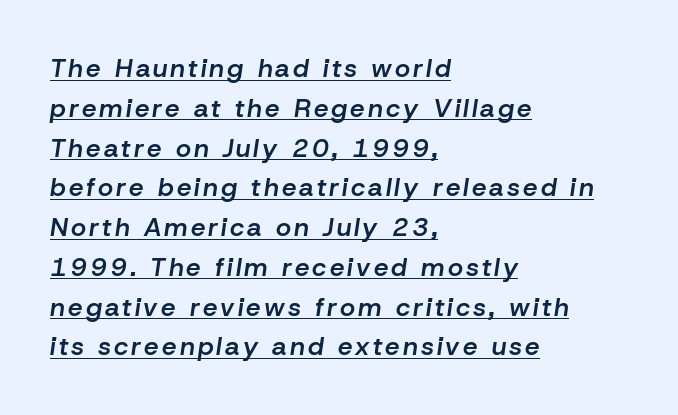
Q: Is the text bold? A: Semi-bold.
Q: Is the text italic (slanted)? A: Yes, it leans right by about 8 degrees.
Q: Is the text underlined? A: Yes.
Q: How is the paragraph aligned? A: Left-aligned.
Q: Is the spacing between lines tight, normal or loose? A: Normal.
